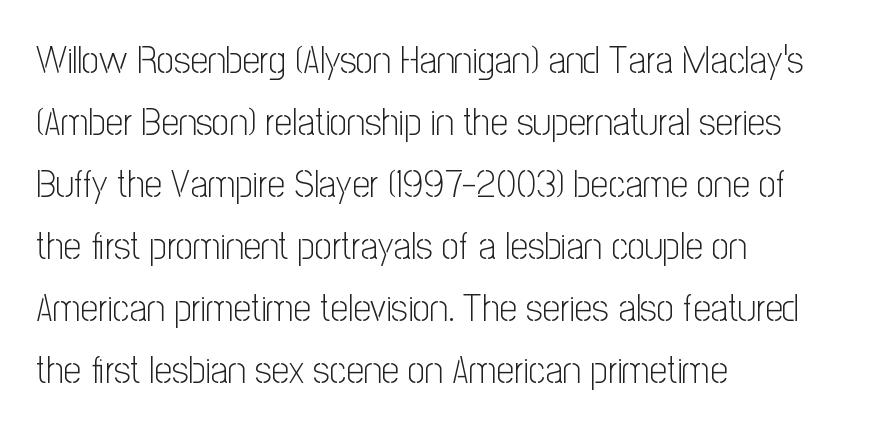
Does the copy run flush right? No — it runs flush left. Quick note: underline off. These lines keep a tight, regular rhythm from letter to letter. In terms of posture, this sample is upright. Serifs: no, the terminals of the letterforms are clean.
